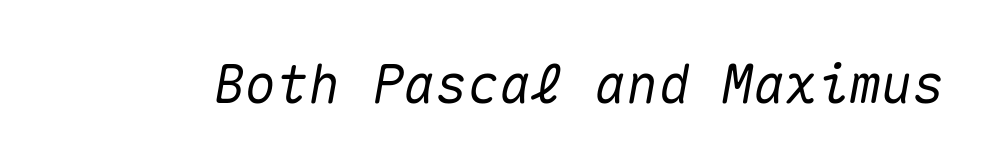
The image shows 53 px text type, italic (leaning right), monospaced; set normal letter spacing, not underlined; medium stroke contrast and a medium x-height.
